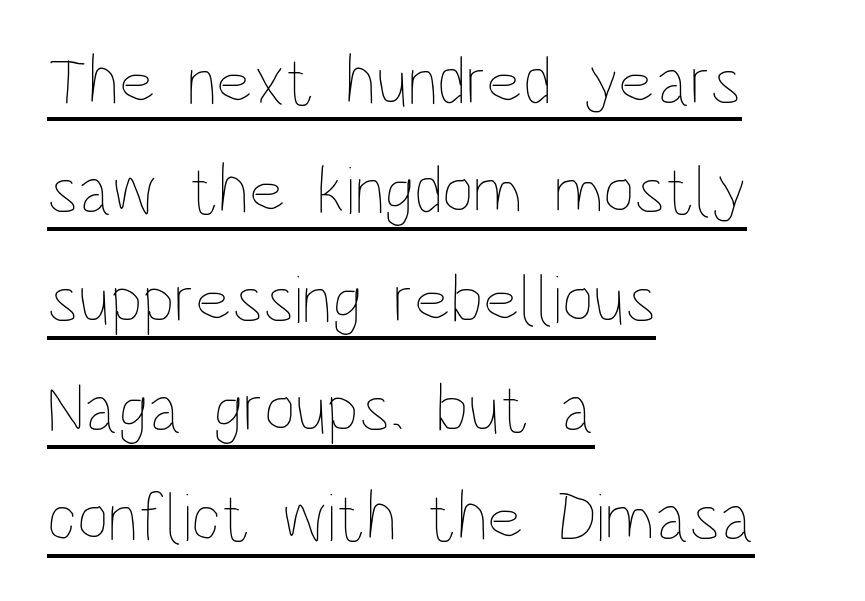
The image shows 69 px thin, condensed type, upright; set left-aligned, normal line spacing (1.58x), normal letter spacing, underlined; low stroke contrast and a large x-height.
